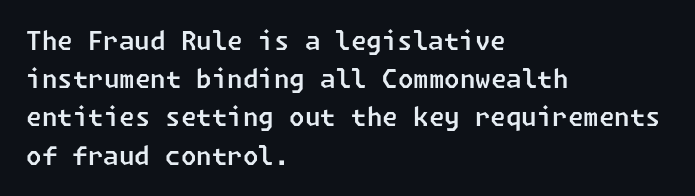
Q: Is the text underlined? A: No.
Q: How is the paragraph aligned? A: Left-aligned.
Q: Is the spacing between letters normal or unusually wide? A: Normal.
Q: Is the spacing between lines tight, normal or loose? A: Normal.
